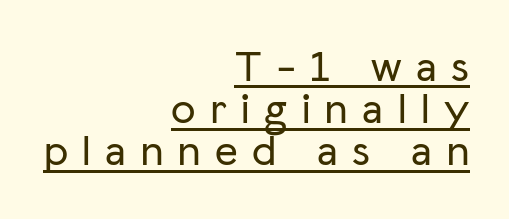
{"serif": "no", "italic": "no", "width": "normal", "stroke_contrast": "low", "x_height": "medium", "monospaced": "no", "underline": "yes", "align": "right", "line_spacing": "tight", "line_spacing_ratio": 0.96, "letter_spacing": "wide", "letter_spacing_em": 0.33, "glyph_px": 44}
